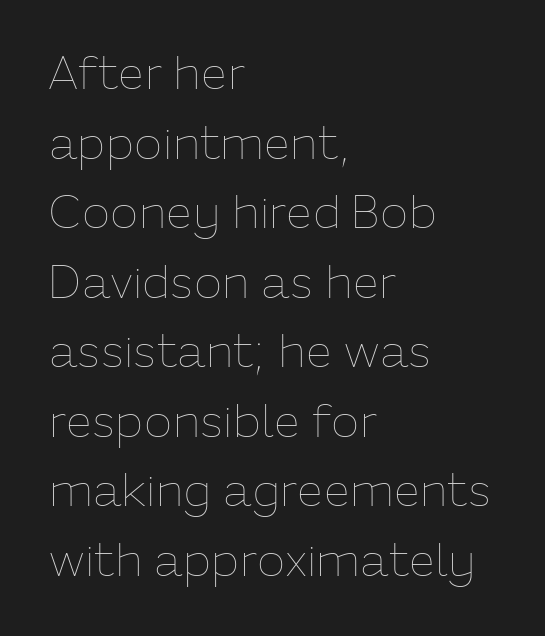
Q: Is the text bold? A: No.
Q: Is the text italic (slanted)? A: No, it is upright.
Q: Is the text underlined? A: No.
Q: How is the paragraph aligned? A: Left-aligned.
Q: Is the spacing between letters normal or unusually wide? A: Normal.
Q: Is the spacing between lines tight, normal or loose? A: Normal.
Q: Width (condensed, normal, or wide)? A: Normal.
Q: Stroke contrast? A: Low.
Q: x-height? A: Medium.
Q: Monospaced? A: No.
